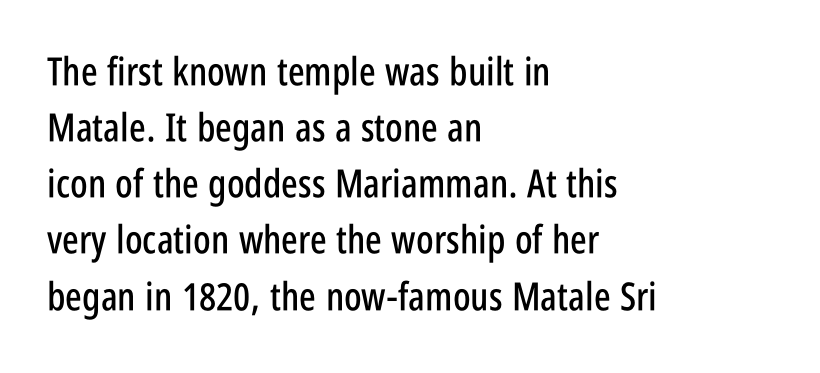
{"serif": "no", "italic": "no", "width": "condensed", "stroke_contrast": "low", "x_height": "large", "monospaced": "no", "underline": "no", "align": "left", "line_spacing": "normal", "line_spacing_ratio": 1.44, "letter_spacing": "normal", "letter_spacing_em": 0.0, "glyph_px": 39}
